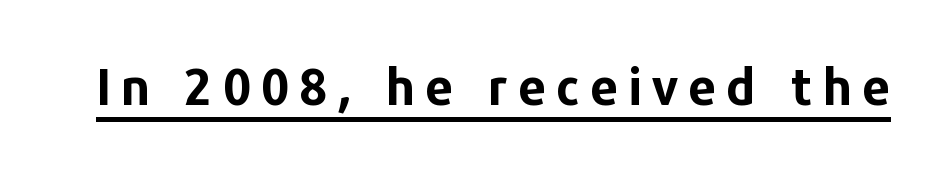
Q: Is the text bold? A: Yes.
Q: Is the text italic (slanted)? A: No, it is upright.
Q: Is the typeface a serif or a sans-serif typeface? A: Sans-serif.
Q: Is the text underlined? A: Yes.
Q: Is the spacing between letters normal or unusually wide? A: Unusually wide.
Q: Width (condensed, normal, or wide)? A: Normal.
Q: Stroke contrast? A: Low.
Q: x-height? A: Medium.
Q: Monospaced? A: No.
